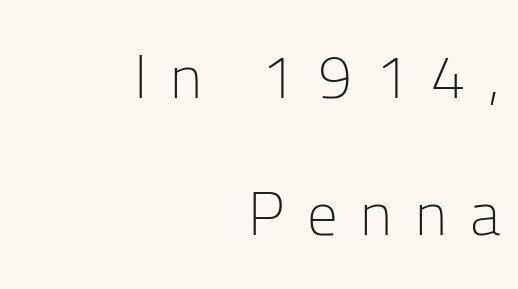
{"serif": "no", "italic": "no", "bold": "no", "weight": "light", "width": "normal", "stroke_contrast": "low", "x_height": "medium", "monospaced": "no", "underline": "no", "align": "right", "line_spacing": "loose", "line_spacing_ratio": 2.25, "letter_spacing": "wide", "letter_spacing_em": 0.37, "glyph_px": 61}
